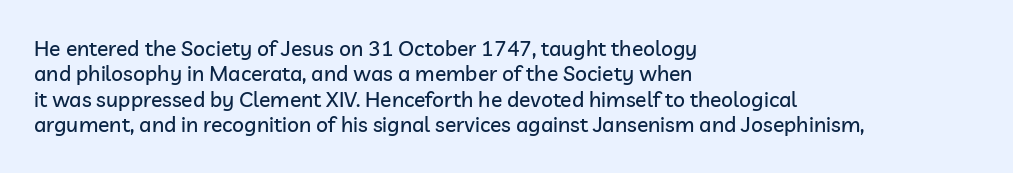
Short and long lines alike share a common starting point at left. Letters rest on an invisible, unmarked baseline. No extra tracking has been applied to these lines. Is there any slant? The stems are plumb.
